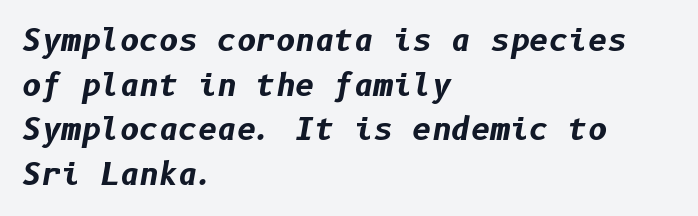
{"italic": "yes", "lean": "right", "slant_degrees": 10, "bold": "yes", "weight": "bold", "width": "normal", "stroke_contrast": "low", "x_height": "medium", "underline": "no", "align": "left", "line_spacing": "normal", "line_spacing_ratio": 1.49, "letter_spacing": "normal", "letter_spacing_em": 0.0, "glyph_px": 30}
